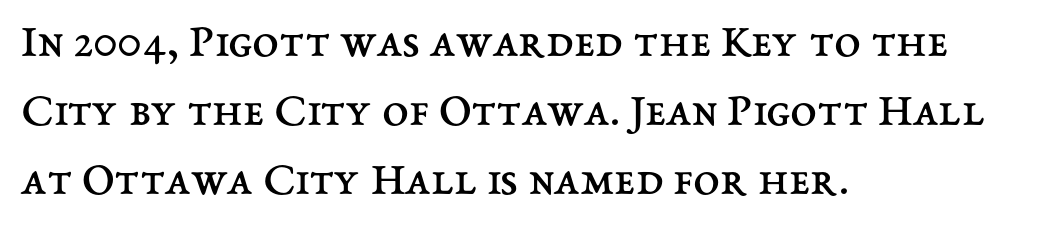
The space between consecutive lines is moderate. Rendered with straight, roman letterforms. Think of a printed novel: that variable character pitch is what you see here. Nothing unusual about the tracking: characters are spaced as the font intends.
